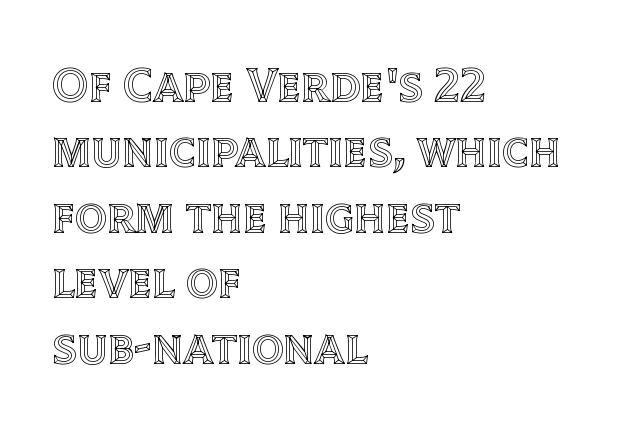
The image shows 50 px text type, upright; set left-aligned, normal line spacing (1.31x), normal letter spacing, not underlined; a large x-height.
